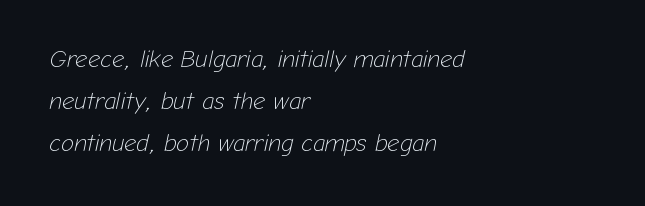
The image shows 24 px text type, italic (leaning right); set left-aligned, line spacing 1.75x, normal letter spacing, not underlined.
